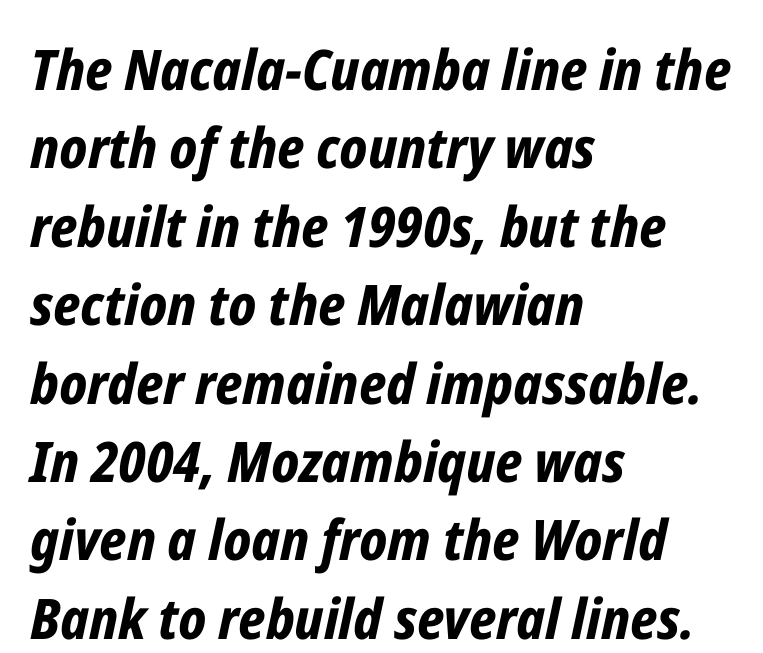
Q: Is the text bold? A: Yes.
Q: Is the text italic (slanted)? A: Yes, it leans right by about 12 degrees.
Q: Is the text underlined? A: No.
Q: How is the paragraph aligned? A: Left-aligned.
Q: Is the spacing between letters normal or unusually wide? A: Normal.
Q: Is the spacing between lines tight, normal or loose? A: Normal.
Q: Width (condensed, normal, or wide)? A: Condensed.
Q: Stroke contrast? A: Low.
Q: x-height? A: Medium.
Q: Monospaced? A: No.
